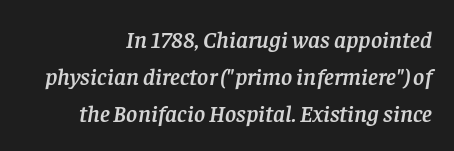
The image shows 24 px text type, italic (leaning right); set right-aligned, normal line spacing (1.55x), normal letter spacing, not underlined.
